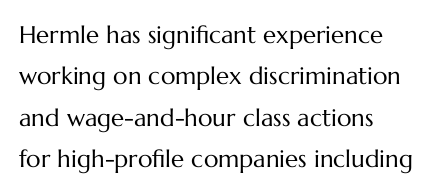
The image shows 24 px text type, upright; set left-aligned, line spacing 1.72x, normal letter spacing, not underlined.
